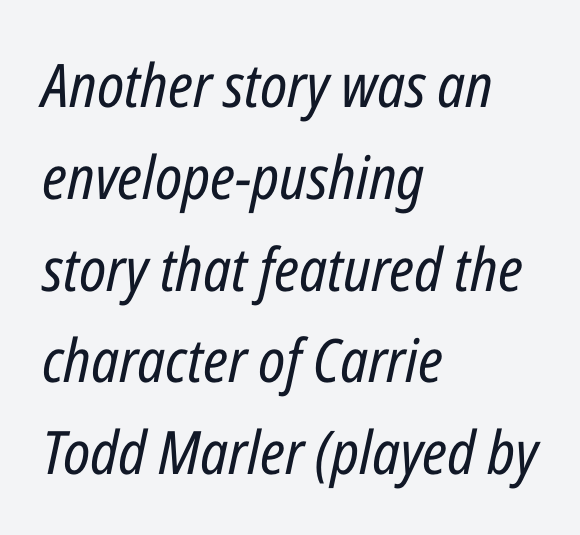
Descender tails drop into unmarked territory. The passage shown stacks its lines at a standard gap. All the whitespace from short lines collects on the right. Stems and bowls with no extra thickness — not bold. You could not count columns in this text — the font is proportionally spaced.
